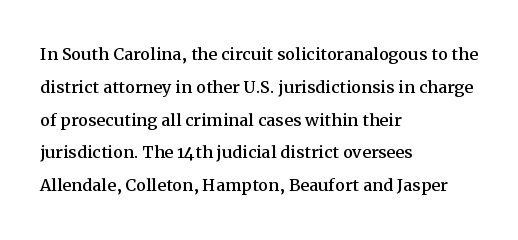
{"italic": "no", "underline": "no", "align": "left", "line_spacing": "normal", "line_spacing_ratio": 1.49, "letter_spacing": "normal", "letter_spacing_em": 0.0, "glyph_px": 22}
